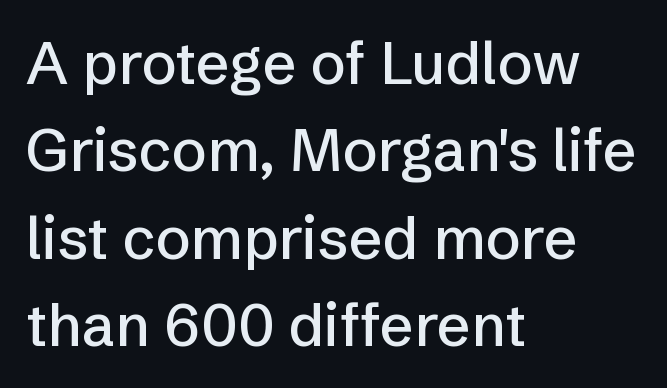
Q: Is the text italic (slanted)? A: No, it is upright.
Q: Is the typeface a serif or a sans-serif typeface? A: Sans-serif.
Q: Is the text underlined? A: No.
Q: How is the paragraph aligned? A: Left-aligned.
Q: Is the spacing between letters normal or unusually wide? A: Normal.
Q: Is the spacing between lines tight, normal or loose? A: Normal.
Q: Width (condensed, normal, or wide)? A: Normal.
Q: Stroke contrast? A: Low.
Q: x-height? A: Medium.
Q: Monospaced? A: No.
